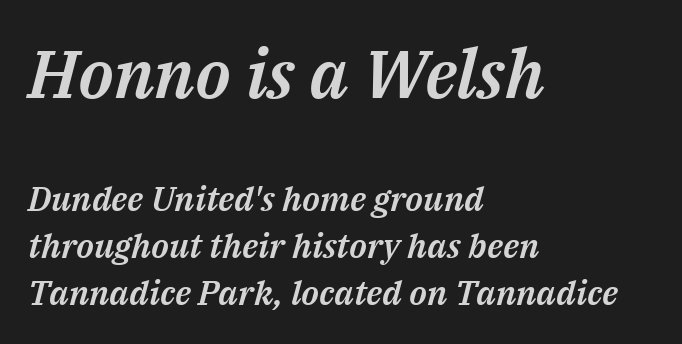
Q: Is the text italic (slanted)? A: Yes, it leans right by about 14 degrees.
Q: Is the text underlined? A: No.
Q: How is the paragraph aligned? A: Left-aligned.
Q: Is the spacing between letters normal or unusually wide? A: Normal.
Q: Is the spacing between lines tight, normal or loose? A: Normal.
Q: Which block of text is set in a larger size, the first (top) or the second (bottom)? A: The first (top) one.
Q: Width (condensed, normal, or wide)? A: Normal.
Q: Stroke contrast? A: Medium.
Q: x-height? A: Medium.
Q: Monospaced? A: No.
